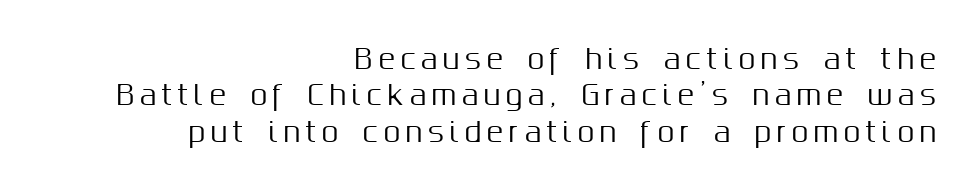
The image shows 27 px text type, upright; set right-aligned, normal line spacing (1.35x), unusually wide letter spacing (+0.21 em), not underlined.
